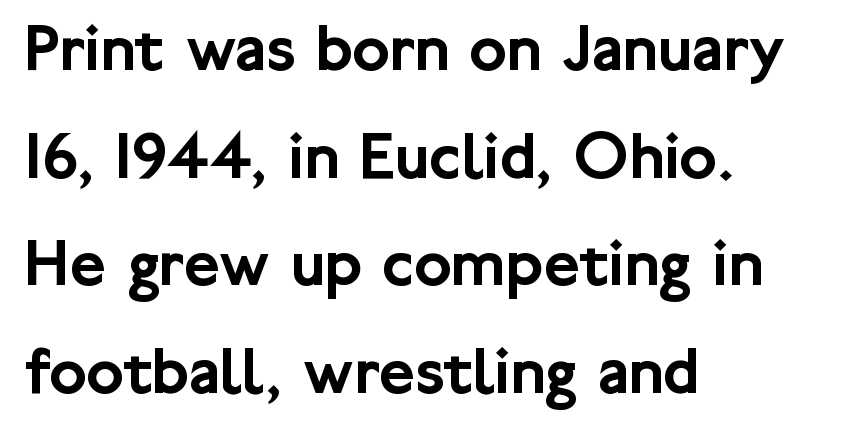
Q: Is the text italic (slanted)? A: No, it is upright.
Q: Is the typeface a serif or a sans-serif typeface? A: Sans-serif.
Q: Is the text underlined? A: No.
Q: How is the paragraph aligned? A: Left-aligned.
Q: Is the spacing between letters normal or unusually wide? A: Normal.
Q: Is the spacing between lines tight, normal or loose? A: Normal.
Q: Width (condensed, normal, or wide)? A: Normal.
Q: Stroke contrast? A: Low.
Q: x-height? A: Medium.
Q: Monospaced? A: No.
